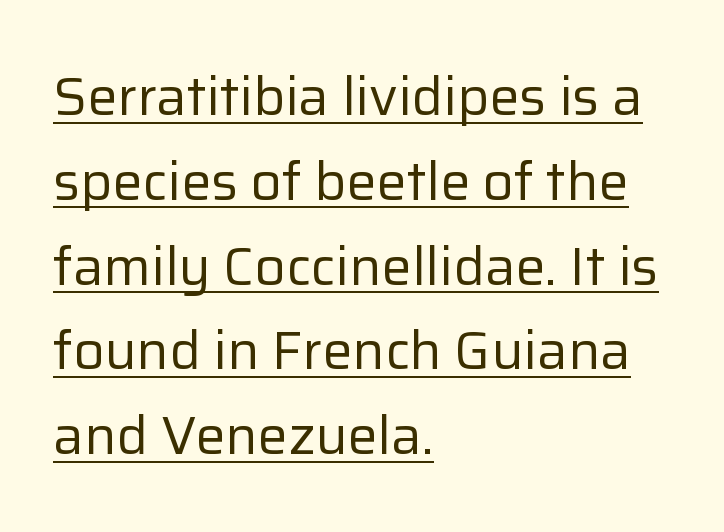
The image shows 54 px regular-weight sans-serif type, upright; set left-aligned, normal line spacing (1.57x), normal letter spacing, underlined; low stroke contrast and a medium x-height.
